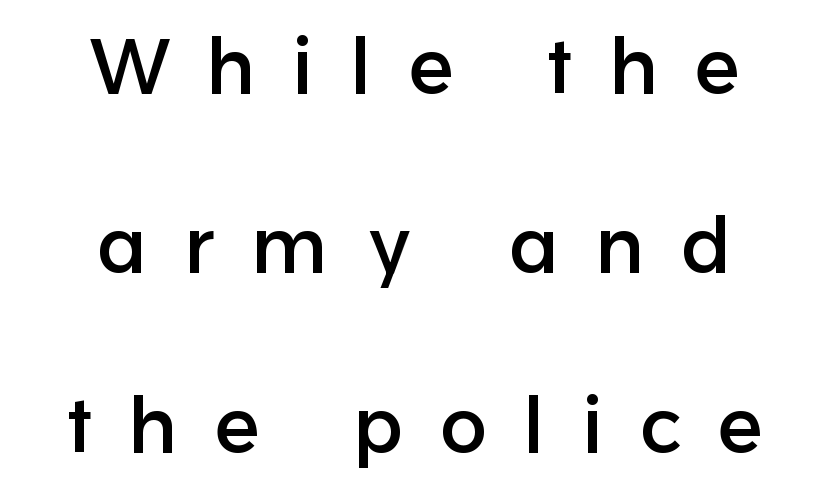
Q: Is the text italic (slanted)? A: No, it is upright.
Q: Is the typeface a serif or a sans-serif typeface? A: Sans-serif.
Q: Is the text underlined? A: No.
Q: How is the paragraph aligned? A: Centered.
Q: Is the spacing between letters normal or unusually wide? A: Unusually wide.
Q: Is the spacing between lines tight, normal or loose? A: Loose.
Q: Width (condensed, normal, or wide)? A: Normal.
Q: Stroke contrast? A: Low.
Q: x-height? A: Medium.
Q: Monospaced? A: No.
